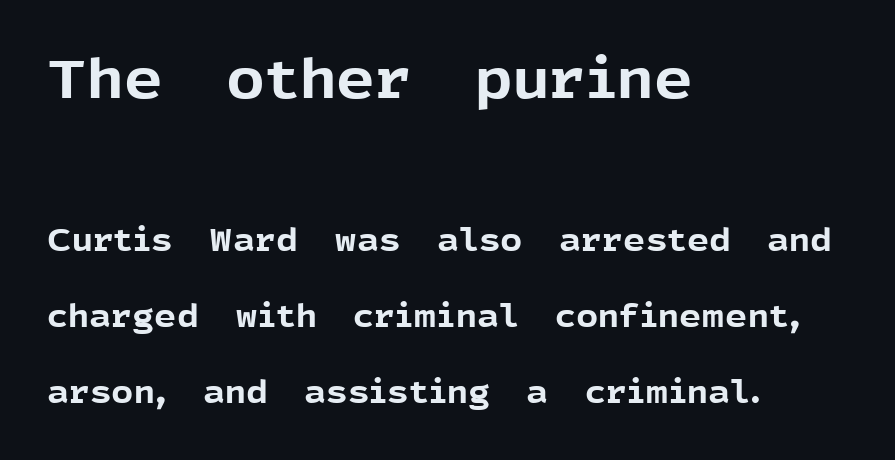
Successive baselines arrive slowly, with a big drop between each. Standard letterfit; no display-style spreading of the glyphs. All the whitespace from short lines collects on the right. The rendering shows plain stroke endings on the letterforms — a sans-serif design.
